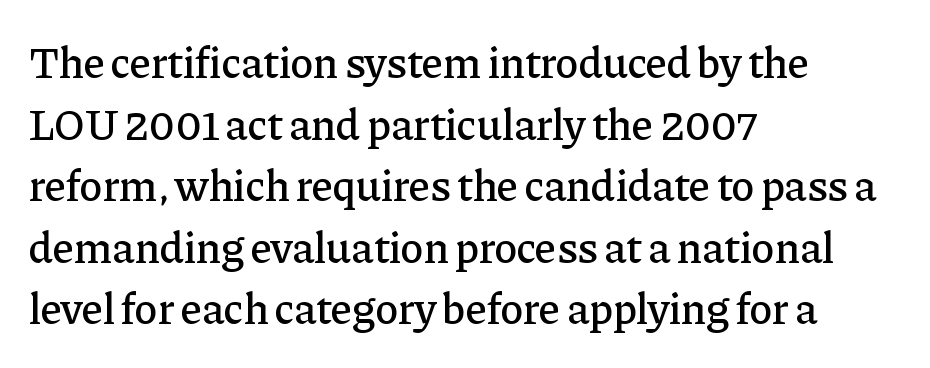
The image shows 44 px serif type, upright; set left-aligned, normal line spacing (1.4x), normal letter spacing, not underlined; low stroke contrast and a medium x-height.
